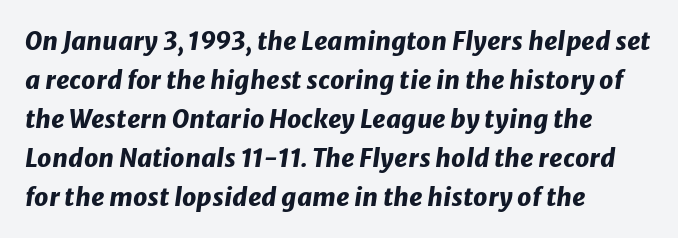
Glyph-to-glyph distance matches everyday printed text. Does the lettering tilt? It does — this is italic. The strip under each line holds only bare page. Honestly, the row spacing looks completely unremarkable.
